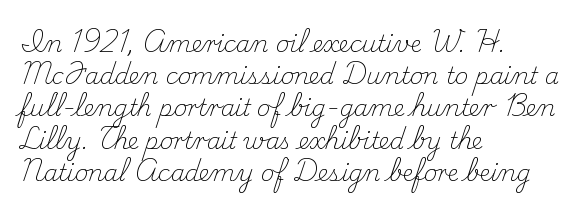
The image shows 23 px text type; set left-aligned, normal line spacing (1.4x), normal letter spacing, not underlined.
